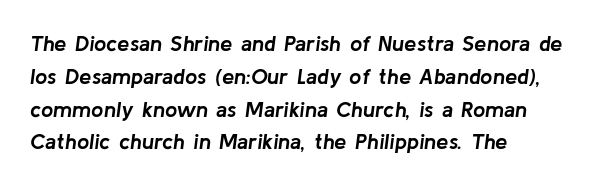
The image shows 22 px bold type, italic (leaning right); set left-aligned, normal line spacing (1.49x), normal letter spacing, not underlined.
